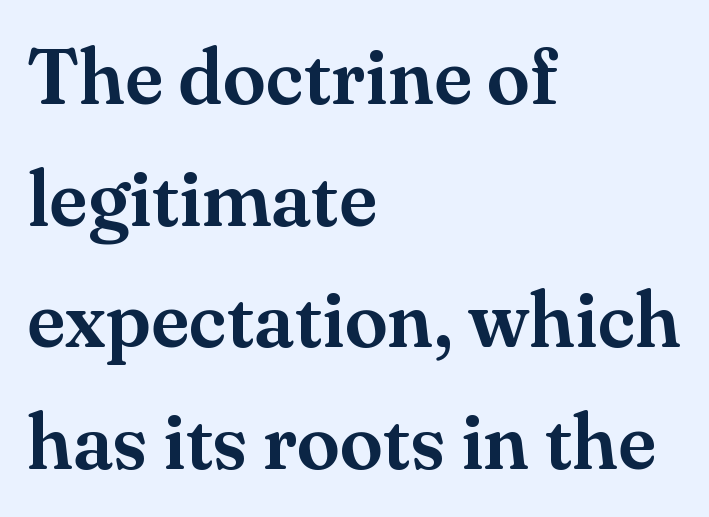
Q: Is the text italic (slanted)? A: No, it is upright.
Q: Is the typeface a serif or a sans-serif typeface? A: Serif.
Q: Is the text underlined? A: No.
Q: How is the paragraph aligned? A: Left-aligned.
Q: Is the spacing between letters normal or unusually wide? A: Normal.
Q: Is the spacing between lines tight, normal or loose? A: Normal.
Q: Width (condensed, normal, or wide)? A: Normal.
Q: Stroke contrast? A: Medium.
Q: x-height? A: Small.
Q: Monospaced? A: No.
